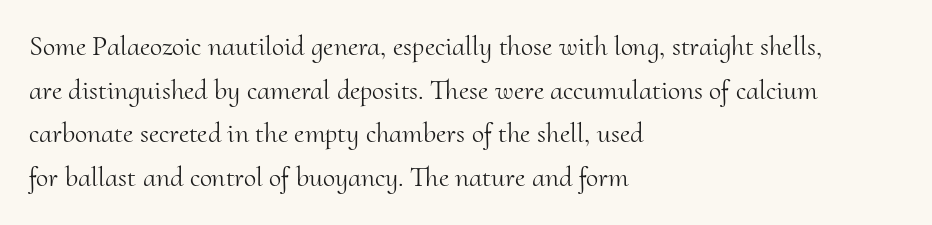
{"serif": "yes", "italic": "no", "bold": "no", "weight": "light", "width": "normal", "stroke_contrast": "medium", "x_height": "small", "monospaced": "no", "underline": "no", "align": "left", "line_spacing": "normal", "line_spacing_ratio": 1.56, "letter_spacing": "normal", "letter_spacing_em": 0.0, "glyph_px": 28}
